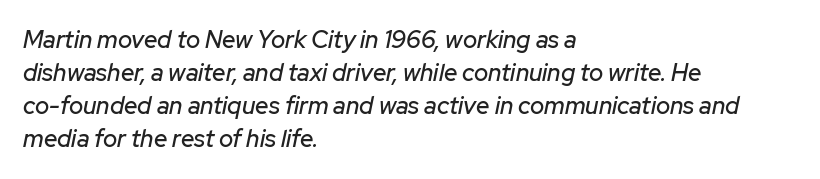
The image shows 24 px text type, italic (leaning right); set left-aligned, normal line spacing (1.38x), normal letter spacing, not underlined.
